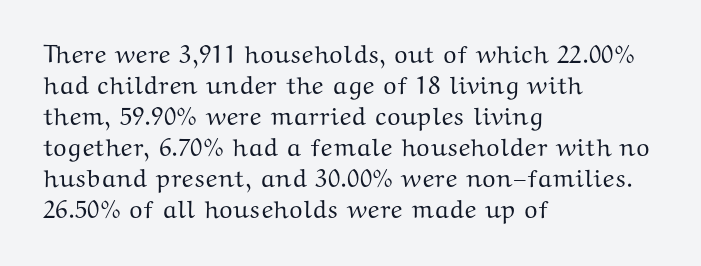
{"italic": "no", "underline": "no", "align": "left", "line_spacing_ratio": 1.24, "letter_spacing": "normal", "letter_spacing_em": 0.0, "glyph_px": 25}
